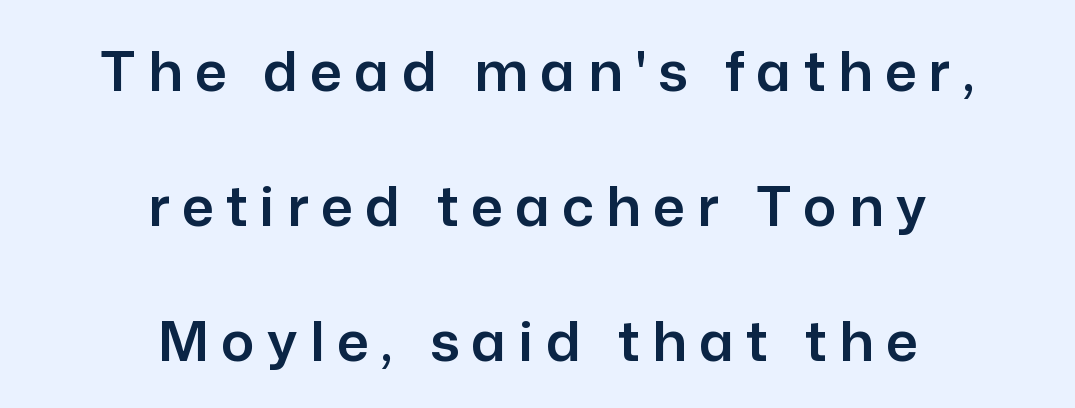
Q: Is the text italic (slanted)? A: No, it is upright.
Q: Is the typeface a serif or a sans-serif typeface? A: Sans-serif.
Q: Is the text underlined? A: No.
Q: How is the paragraph aligned? A: Centered.
Q: Is the spacing between letters normal or unusually wide? A: Unusually wide.
Q: Is the spacing between lines tight, normal or loose? A: Loose.
Q: Width (condensed, normal, or wide)? A: Normal.
Q: Stroke contrast? A: Low.
Q: x-height? A: Medium.
Q: Monospaced? A: No.
